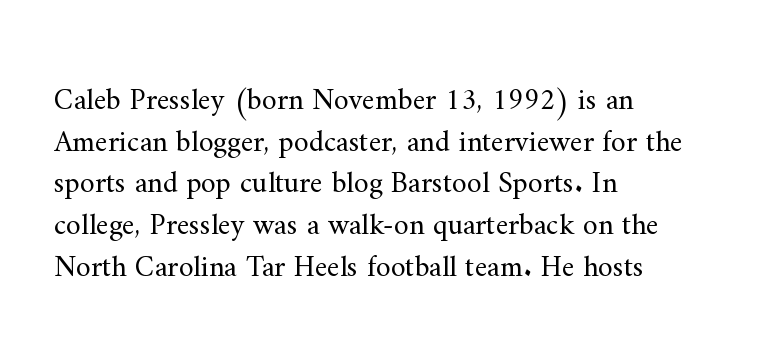
{"serif": "yes", "italic": "no", "bold": "no", "weight": "regular", "width": "normal", "stroke_contrast": "medium", "x_height": "small", "monospaced": "no", "underline": "no", "align": "left", "line_spacing": "normal", "line_spacing_ratio": 1.39, "letter_spacing": "normal", "letter_spacing_em": 0.0, "glyph_px": 30}
